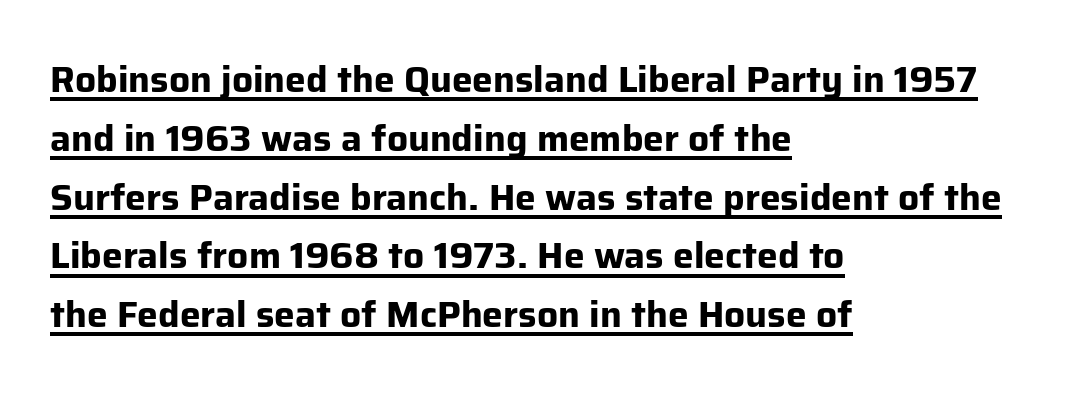
{"serif": "no", "italic": "no", "bold": "yes", "weight": "bold", "width": "normal", "stroke_contrast": "low", "x_height": "medium", "monospaced": "no", "underline": "yes", "align": "left", "line_spacing": "normal", "line_spacing_ratio": 1.59, "letter_spacing": "normal", "letter_spacing_em": 0.0, "glyph_px": 37}
